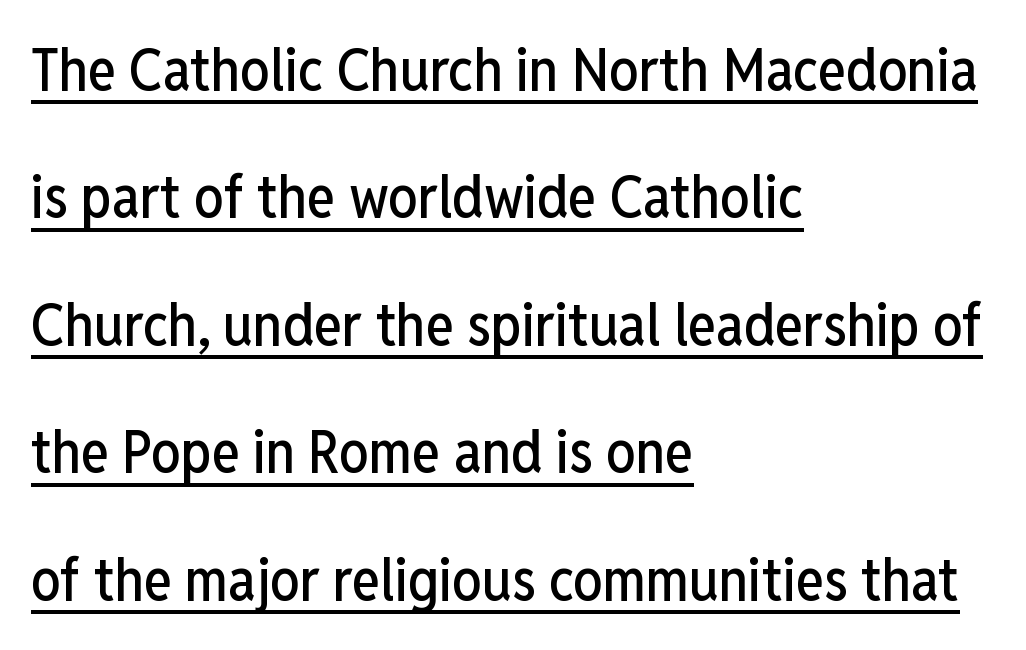
{"serif": "no", "italic": "no", "width": "condensed", "stroke_contrast": "low", "x_height": "medium", "monospaced": "no", "underline": "yes", "align": "left", "line_spacing": "loose", "line_spacing_ratio": 2.16, "letter_spacing": "normal", "letter_spacing_em": 0.0, "glyph_px": 59}
